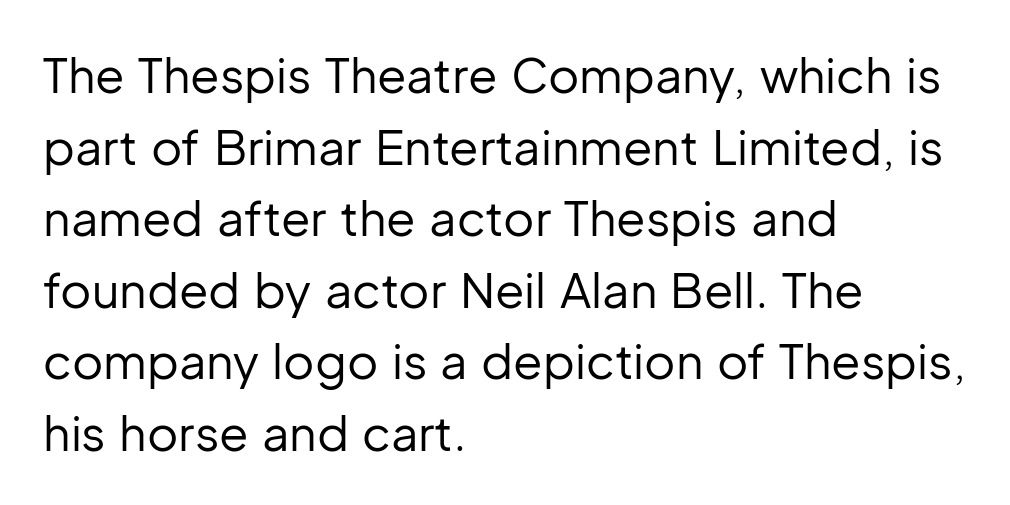
{"serif": "no", "italic": "no", "bold": "no", "weight": "regular", "width": "normal", "stroke_contrast": "low", "x_height": "medium", "monospaced": "no", "underline": "no", "align": "left", "line_spacing": "normal", "line_spacing_ratio": 1.49, "letter_spacing": "normal", "letter_spacing_em": 0.0, "glyph_px": 48}
